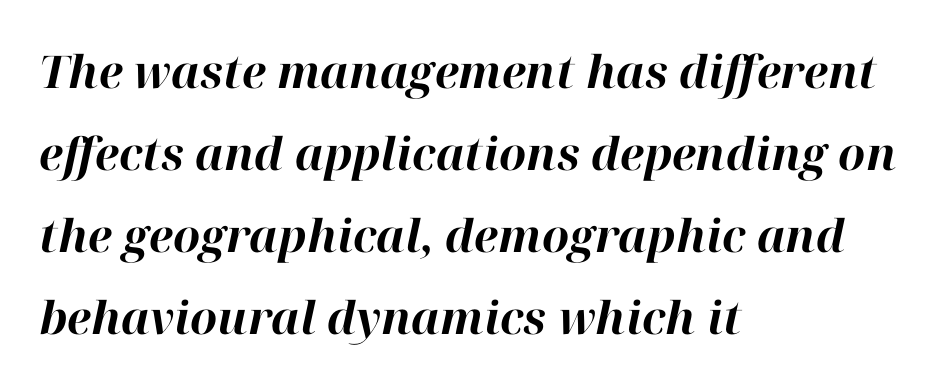
{"italic": "yes", "lean": "right", "slant_degrees": 12, "bold": "yes", "weight": "bold", "width": "normal", "stroke_contrast": "high", "x_height": "medium", "monospaced": "no", "underline": "no", "align": "left", "line_spacing_ratio": 1.82, "letter_spacing": "normal", "letter_spacing_em": 0.0, "glyph_px": 45}
